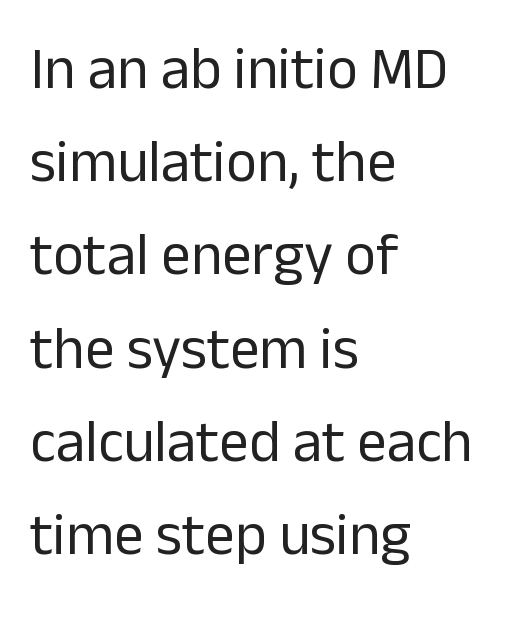
{"serif": "no", "italic": "no", "bold": "no", "weight": "regular", "width": "normal", "stroke_contrast": "low", "x_height": "medium", "monospaced": "no", "underline": "no", "align": "left", "line_spacing": "normal", "line_spacing_ratio": 1.58, "letter_spacing": "normal", "letter_spacing_em": 0.0, "glyph_px": 59}
